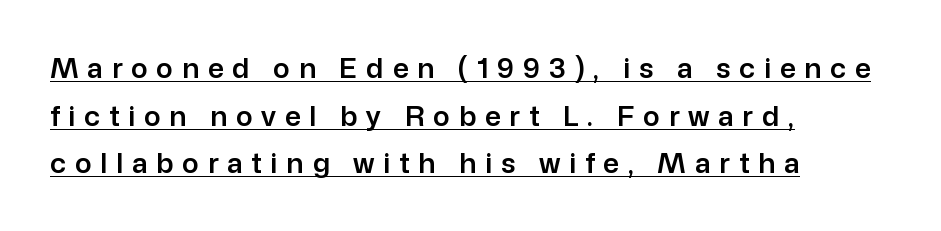
A typesetter would call this proportional, since set widths differ per character. Tracking here is generous; glyphs stand well apart from one another. Notice how the stems are strictly vertical — no italics here. The typesetter has applied underlining to the passage shown. Honestly, the row spacing looks completely unremarkable. Examine the stroke ends and you'll find no serifs.
